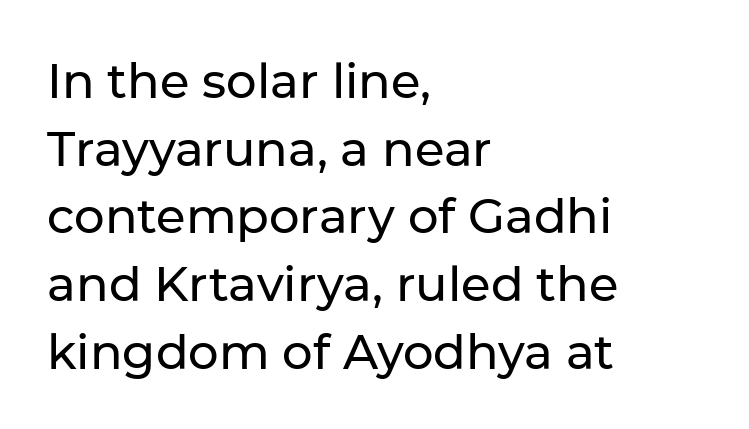
{"serif": "no", "italic": "no", "width": "normal", "stroke_contrast": "low", "x_height": "medium", "monospaced": "no", "underline": "no", "align": "left", "line_spacing": "normal", "line_spacing_ratio": 1.41, "letter_spacing": "normal", "letter_spacing_em": 0.0, "glyph_px": 48}
